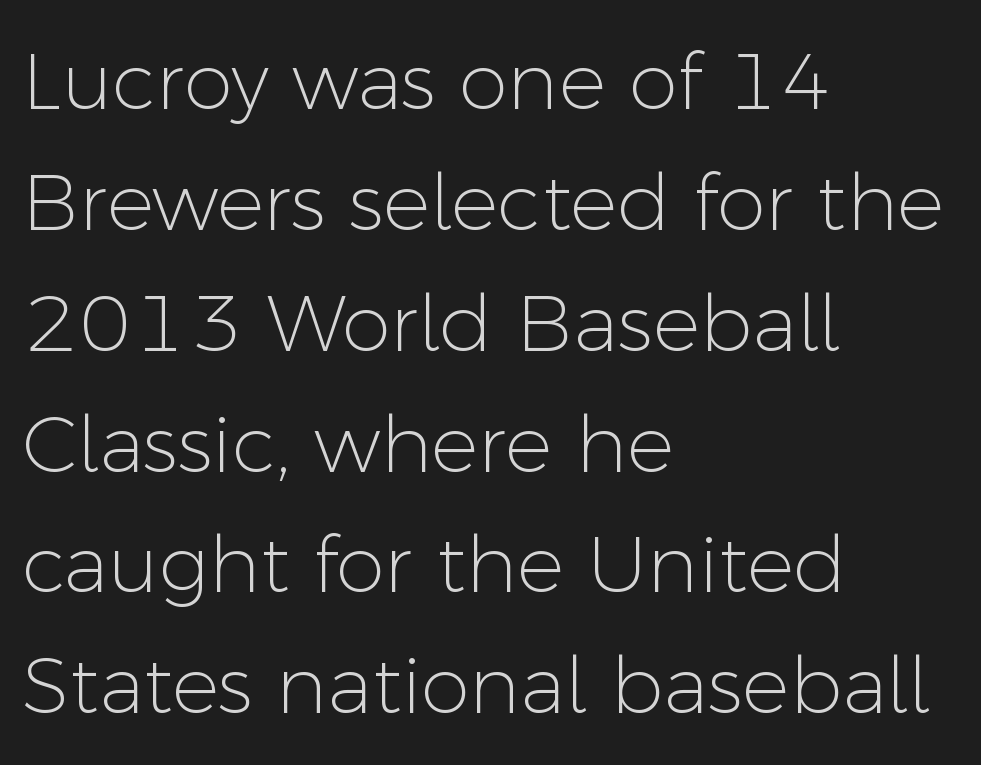
The image shows 79 px light sans-serif type, upright; set left-aligned, normal line spacing (1.53x), normal letter spacing, not underlined; low stroke contrast and a medium x-height.
